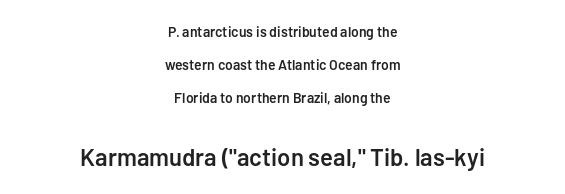
{"italic": "no", "bold": "semi", "underline": "no", "align": "center", "line_spacing": "loose", "line_spacing_ratio": 2.37, "letter_spacing": "normal", "letter_spacing_em": 0.0, "larger_block": "second", "size_ratio": 1.71, "glyph_px": 24}
